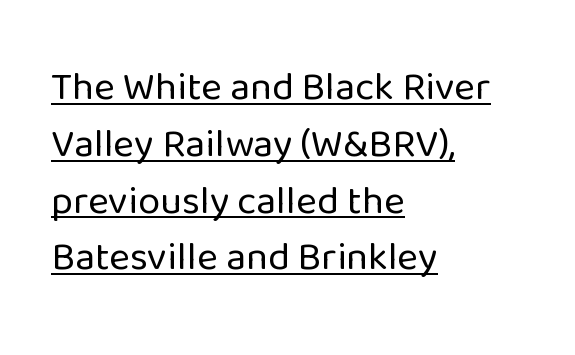
Does the type have serifs? No, each stem ends abruptly. The typesetter has applied underlining to the passage shown. Compared with typical paragraphs, the rows here are spaced about the same. The lettering holds an erect, upright posture throughout. Vertical stems look standard width or narrower in stroke. The passage shown has conventional tracking throughout.
